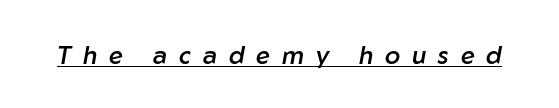
{"italic": "yes", "lean": "right", "slant_degrees": 10, "bold": "semi", "underline": "yes", "letter_spacing": "wide", "letter_spacing_em": 0.47, "glyph_px": 25}
